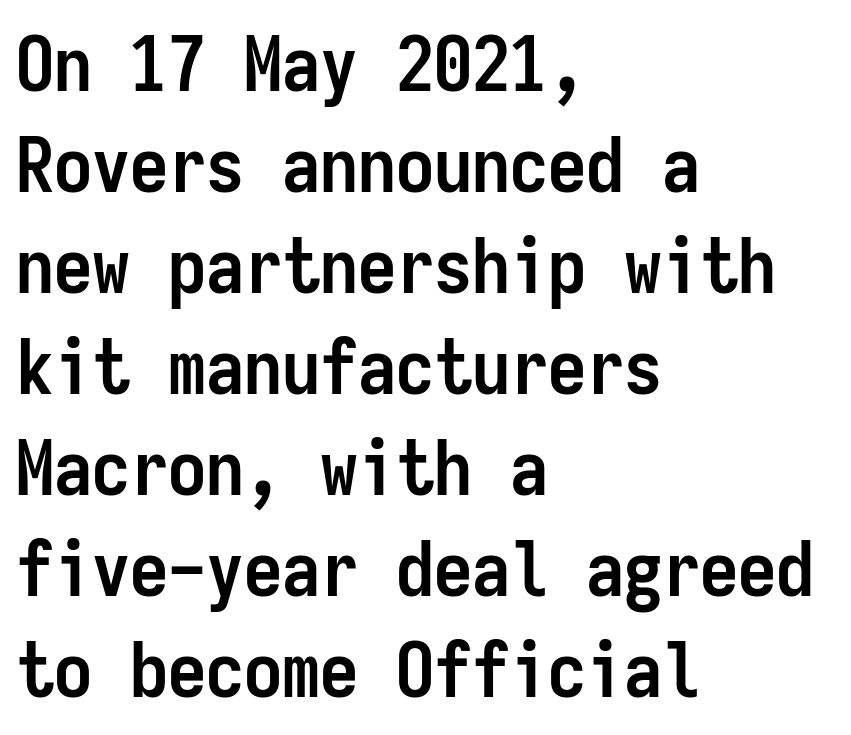
{"serif": "no", "italic": "no", "bold": "yes", "weight": "semibold", "width": "condensed", "stroke_contrast": "low", "x_height": "medium", "monospaced": "yes", "underline": "no", "align": "left", "line_spacing": "normal", "line_spacing_ratio": 1.33, "letter_spacing": "normal", "letter_spacing_em": 0.0, "glyph_px": 76}
